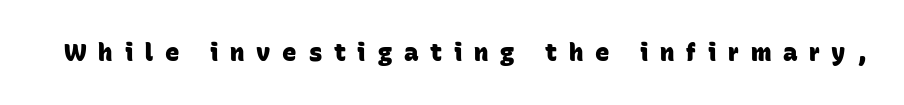
Q: Is the text bold? A: Yes.
Q: Is the text underlined? A: No.
Q: Is the spacing between letters normal or unusually wide? A: Unusually wide.
